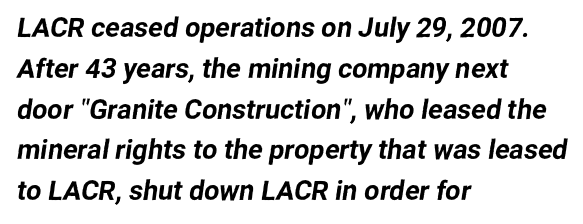
Q: Is the text underlined? A: No.
Q: How is the paragraph aligned? A: Left-aligned.
Q: Is the spacing between letters normal or unusually wide? A: Normal.
Q: Is the spacing between lines tight, normal or loose? A: Normal.
